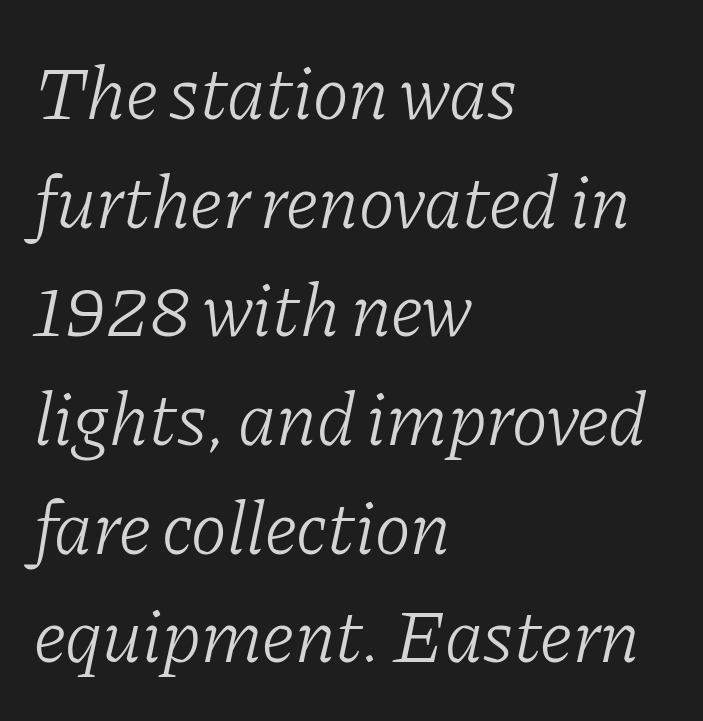
Normally led — the rows are evenly, conventionally spaced. Posture: slanted. What kind of face is this? One with serifs. This reads as an unemphasized weight, regular at the heaviest.
